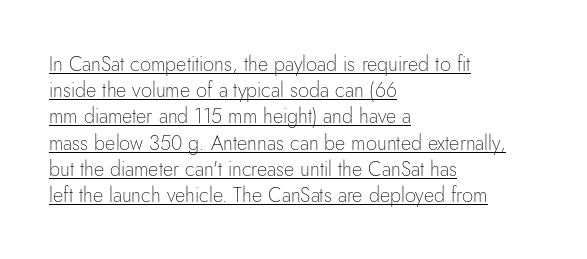
The image shows 20 px text type, upright; set left-aligned, normal line spacing (1.31x), normal letter spacing, underlined.
